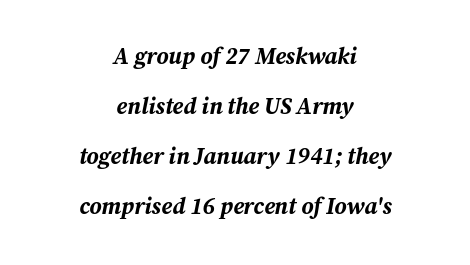
{"italic": "yes", "lean": "right", "slant_degrees": 12, "bold": "yes", "underline": "no", "align": "center", "line_spacing": "loose", "line_spacing_ratio": 2.18, "letter_spacing": "normal", "letter_spacing_em": 0.0, "glyph_px": 23}
